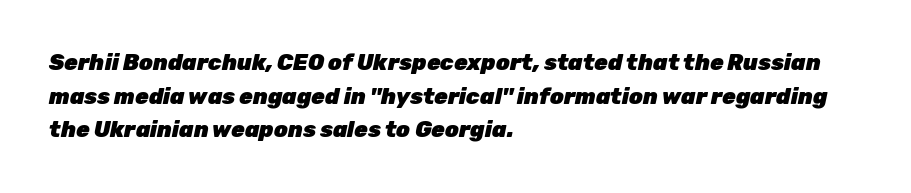
Q: Is the text bold? A: Yes.
Q: Is the text italic (slanted)? A: Yes, it leans right by about 12 degrees.
Q: Is the text underlined? A: No.
Q: How is the paragraph aligned? A: Left-aligned.
Q: Is the spacing between letters normal or unusually wide? A: Normal.
Q: Is the spacing between lines tight, normal or loose? A: Normal.
